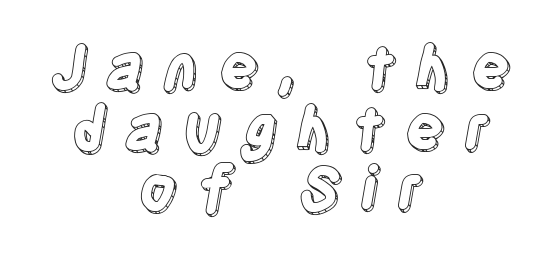
Q: Is the text italic (slanted)? A: Yes.
Q: Is the text underlined? A: No.
Q: How is the paragraph aligned? A: Centered.
Q: Is the spacing between letters normal or unusually wide? A: Unusually wide.
Q: Is the spacing between lines tight, normal or loose? A: Tight.
Q: Width (condensed, normal, or wide)? A: Condensed.
Q: x-height? A: Large.
Q: Monospaced? A: No.
